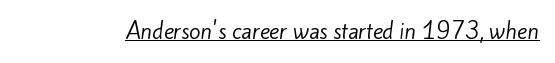
Notice how a bar underscores the lettering throughout. Weight: in the light-to-regular range. The tracking reads as untouched default to a designer's eye.
